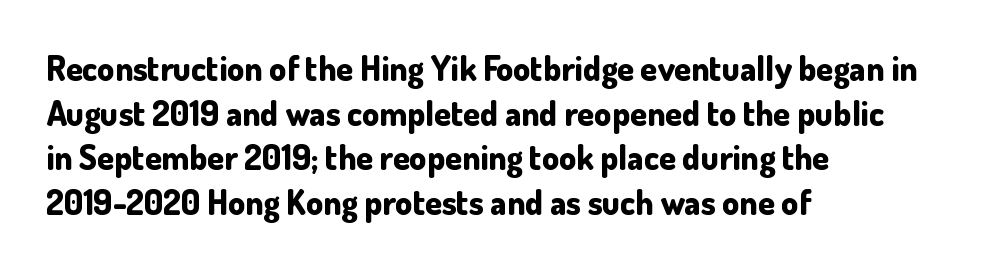
Q: Is the text bold? A: Yes.
Q: Is the text italic (slanted)? A: No, it is upright.
Q: Is the typeface a serif or a sans-serif typeface? A: Sans-serif.
Q: Is the text underlined? A: No.
Q: How is the paragraph aligned? A: Left-aligned.
Q: Is the spacing between letters normal or unusually wide? A: Normal.
Q: Is the spacing between lines tight, normal or loose? A: Normal.
Q: Width (condensed, normal, or wide)? A: Normal.
Q: Stroke contrast? A: Low.
Q: x-height? A: Small.
Q: Monospaced? A: No.
